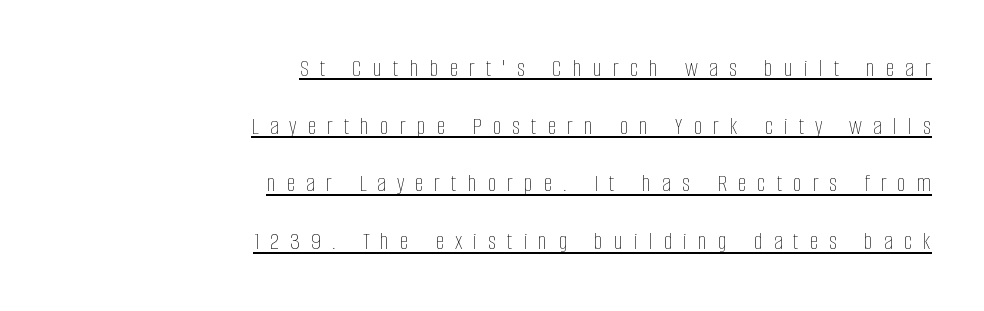
{"italic": "no", "bold": "no", "underline": "yes", "align": "right", "line_spacing": "loose", "line_spacing_ratio": 2.31, "letter_spacing": "wide", "letter_spacing_em": 0.44, "glyph_px": 25}
